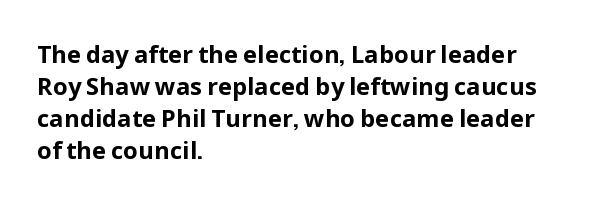
Q: Is the text bold? A: Yes.
Q: Is the text italic (slanted)? A: No, it is upright.
Q: Is the text underlined? A: No.
Q: How is the paragraph aligned? A: Left-aligned.
Q: Is the spacing between letters normal or unusually wide? A: Normal.
Q: Is the spacing between lines tight, normal or loose? A: Normal.
